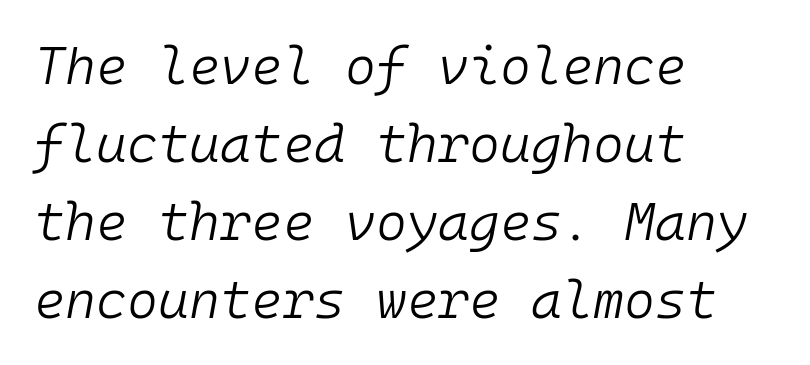
{"italic": "yes", "lean": "right", "slant_degrees": 10, "bold": "no", "weight": "light", "width": "normal", "stroke_contrast": "low", "x_height": "medium", "monospaced": "yes", "underline": "no", "align": "left", "line_spacing": "normal", "line_spacing_ratio": 1.47, "letter_spacing": "normal", "letter_spacing_em": 0.0, "glyph_px": 53}
